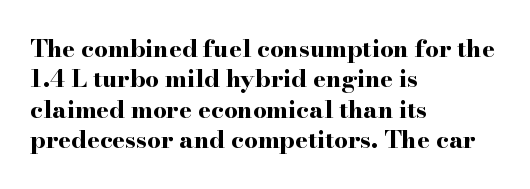
{"italic": "no", "bold": "yes", "underline": "no", "align": "left", "line_spacing": "normal", "line_spacing_ratio": 1.27, "letter_spacing": "normal", "letter_spacing_em": 0.0, "glyph_px": 24}
